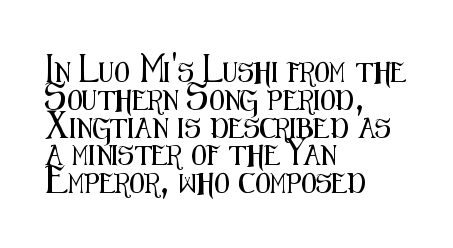
{"italic": "no", "underline": "no", "align": "left", "line_spacing": "normal", "line_spacing_ratio": 1.39, "letter_spacing": "normal", "letter_spacing_em": 0.0, "glyph_px": 20}
